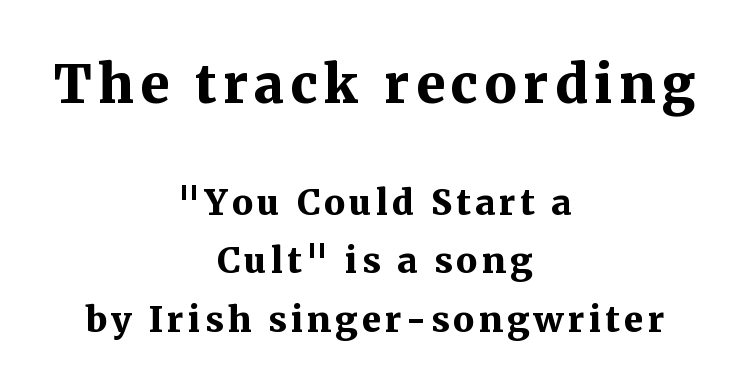
The letters advance in unequal steps, a hallmark of proportional type. In terms of weight, the rendering is a true, heavy bold. The type sits square on the baseline with zero lean. Here the first block reads like a headline and the second like body copy.
